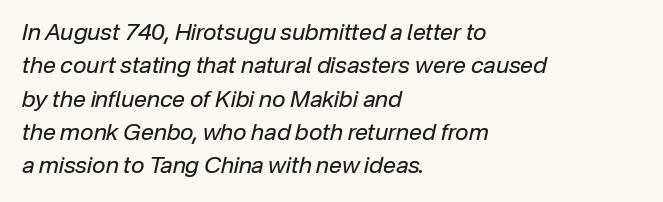
Quick note: underline off. Nobody touched the tracking dial on this one. Quick note: italic. How would I describe the line gaps? Plain and ordinary. Nothing heavy about these letters — not bold at all.
